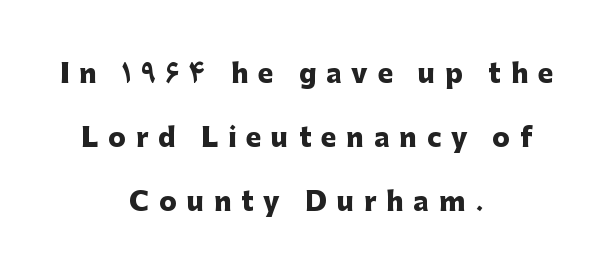
Q: Is the text bold? A: Yes.
Q: Is the text italic (slanted)? A: No, it is upright.
Q: Is the text underlined? A: No.
Q: How is the paragraph aligned? A: Centered.
Q: Is the spacing between letters normal or unusually wide? A: Unusually wide.
Q: Is the spacing between lines tight, normal or loose? A: Loose.
